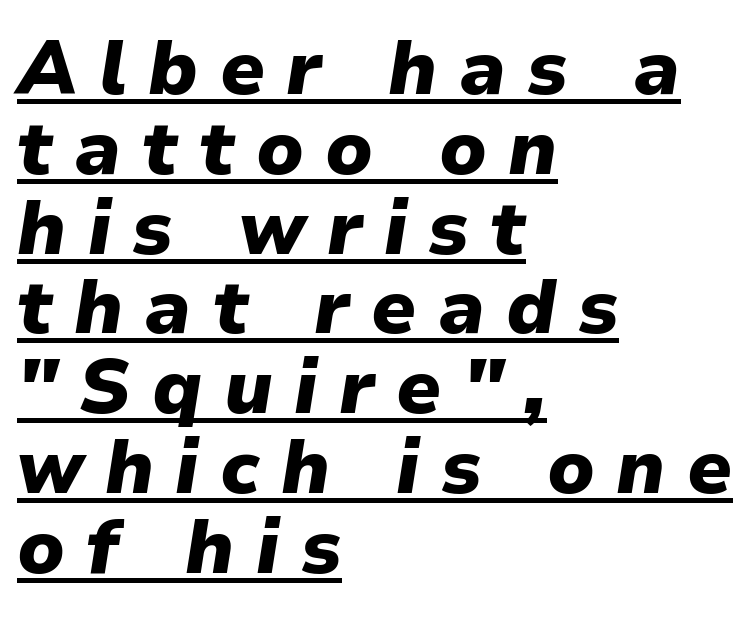
The image shows 76 px heavy type, italic (leaning right); set left-aligned, tight line spacing (1.05x), unusually wide letter spacing (+0.28 em), underlined; low stroke contrast and a medium x-height.
